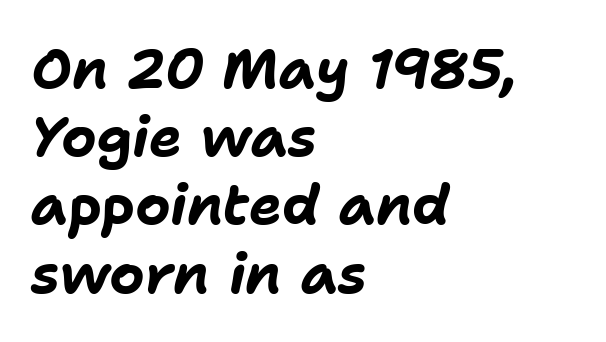
{"italic": "yes", "lean": "right", "slant_degrees": 11, "bold": "yes", "weight": "bold", "width": "normal", "stroke_contrast": "low", "x_height": "medium", "monospaced": "no", "underline": "no", "align": "left", "line_spacing_ratio": 1.24, "letter_spacing": "normal", "letter_spacing_em": 0.0, "glyph_px": 55}
